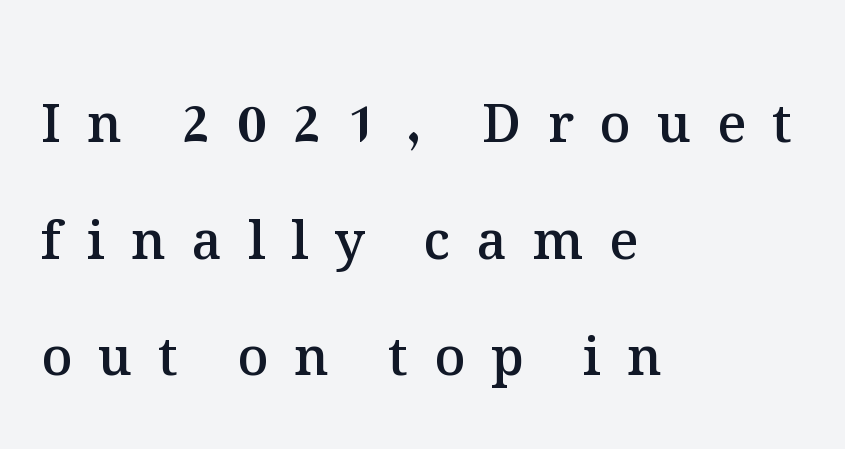
Q: Is the text bold? A: Semi-bold.
Q: Is the text italic (slanted)? A: No, it is upright.
Q: Is the text underlined? A: No.
Q: How is the paragraph aligned? A: Left-aligned.
Q: Is the spacing between letters normal or unusually wide? A: Unusually wide.
Q: Is the spacing between lines tight, normal or loose? A: Loose.
Q: Width (condensed, normal, or wide)? A: Normal.
Q: Stroke contrast? A: Medium.
Q: x-height? A: Medium.
Q: Monospaced? A: No.
